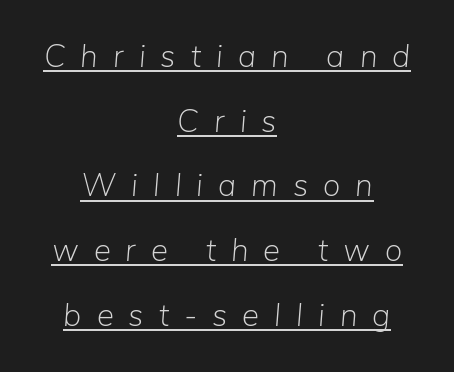
Q: Is the text bold? A: No.
Q: Is the text italic (slanted)? A: Yes, it leans right by about 5 degrees.
Q: Is the text underlined? A: Yes.
Q: How is the paragraph aligned? A: Centered.
Q: Is the spacing between letters normal or unusually wide? A: Unusually wide.
Q: Is the spacing between lines tight, normal or loose? A: Loose.
Q: Width (condensed, normal, or wide)? A: Normal.
Q: Stroke contrast? A: Low.
Q: x-height? A: Medium.
Q: Monospaced? A: No.
